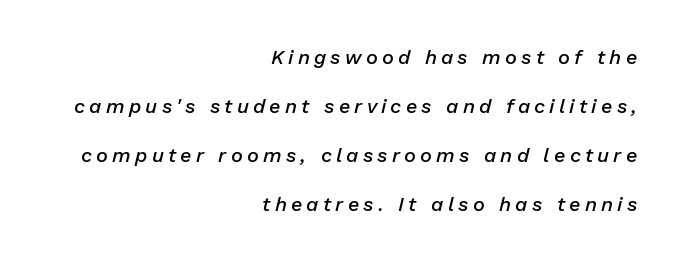
{"italic": "yes", "lean": "right", "slant_degrees": 13, "bold": "semi", "underline": "no", "align": "right", "line_spacing": "loose", "line_spacing_ratio": 2.45, "letter_spacing": "wide", "letter_spacing_em": 0.21, "glyph_px": 20}
